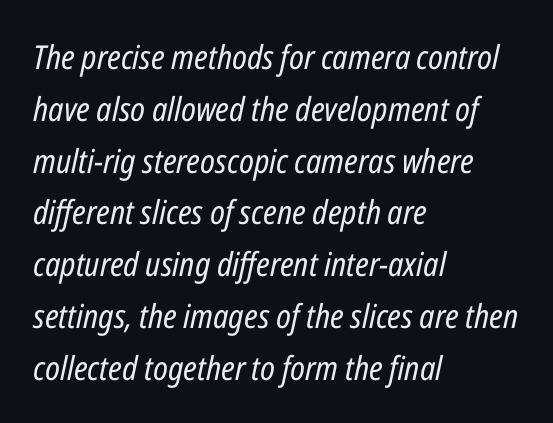
The image shows 33 px regular-weight, condensed type, italic (leaning right); set left-aligned, normal line spacing (1.57x), normal letter spacing, not underlined; low stroke contrast and a medium x-height.
